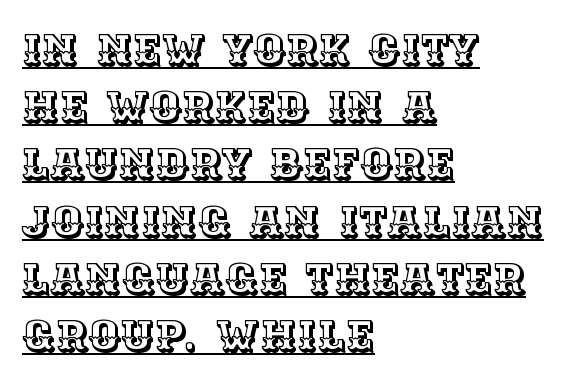
{"italic": "no", "width": "normal", "x_height": "large", "monospaced": "no", "underline": "yes", "align": "left", "line_spacing": "normal", "line_spacing_ratio": 1.3, "letter_spacing": "normal", "letter_spacing_em": 0.0, "glyph_px": 44}
